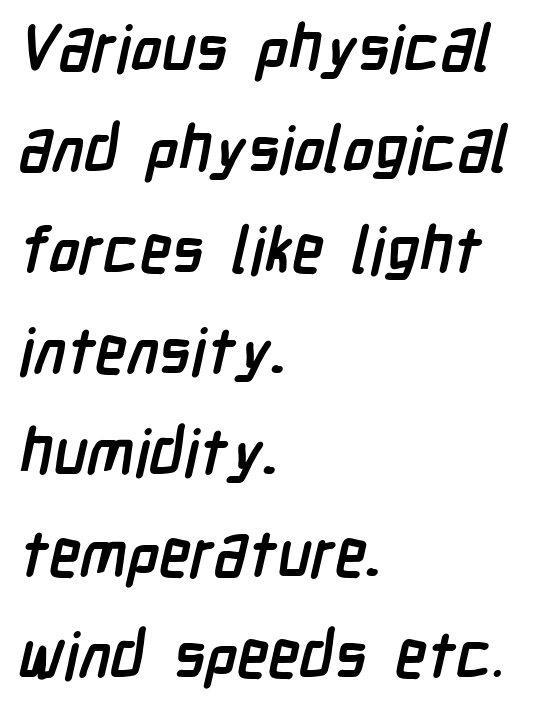
Q: Is the text bold? A: Yes.
Q: Is the typeface a serif or a sans-serif typeface? A: Sans-serif.
Q: Is the text underlined? A: No.
Q: How is the paragraph aligned? A: Left-aligned.
Q: Is the spacing between letters normal or unusually wide? A: Normal.
Q: Is the spacing between lines tight, normal or loose? A: Normal.
Q: Width (condensed, normal, or wide)? A: Condensed.
Q: Stroke contrast? A: Low.
Q: x-height? A: Medium.
Q: Monospaced? A: No.
